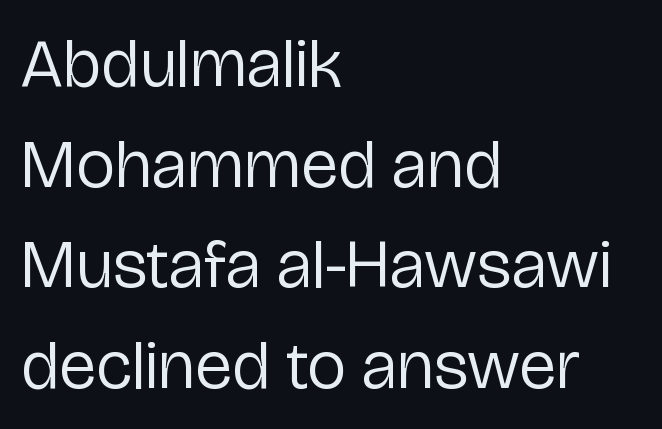
The image shows 69 px regular-weight sans-serif type, upright; set left-aligned, normal line spacing (1.46x), normal letter spacing, not underlined; low stroke contrast and a medium x-height.
